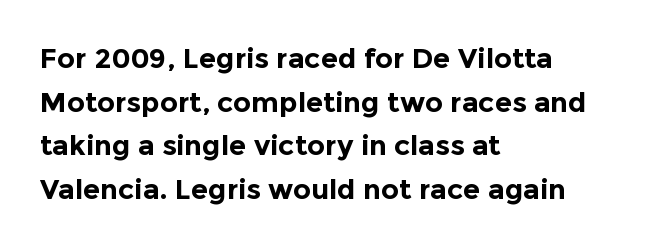
Q: Is the text bold? A: Yes.
Q: Is the text italic (slanted)? A: No, it is upright.
Q: Is the typeface a serif or a sans-serif typeface? A: Sans-serif.
Q: Is the text underlined? A: No.
Q: How is the paragraph aligned? A: Left-aligned.
Q: Is the spacing between letters normal or unusually wide? A: Normal.
Q: Is the spacing between lines tight, normal or loose? A: Normal.
Q: Width (condensed, normal, or wide)? A: Normal.
Q: x-height? A: Medium.
Q: Monospaced? A: No.
